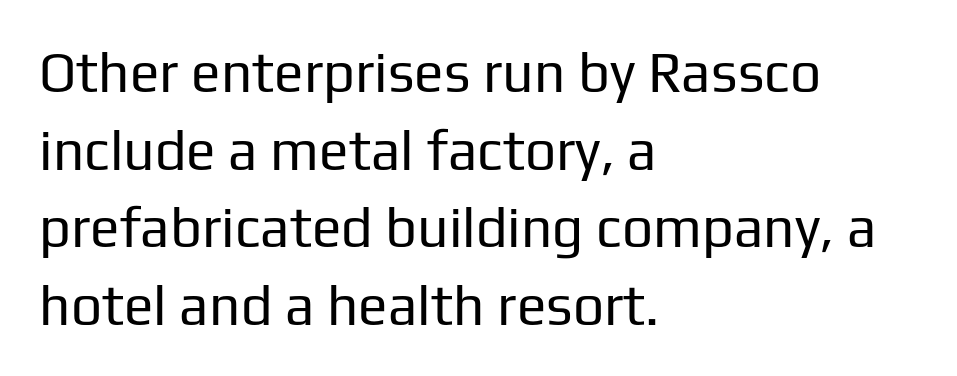
Q: Is the text bold? A: No.
Q: Is the text italic (slanted)? A: No, it is upright.
Q: Is the typeface a serif or a sans-serif typeface? A: Sans-serif.
Q: Is the text underlined? A: No.
Q: How is the paragraph aligned? A: Left-aligned.
Q: Is the spacing between letters normal or unusually wide? A: Normal.
Q: Is the spacing between lines tight, normal or loose? A: Normal.
Q: Width (condensed, normal, or wide)? A: Normal.
Q: Stroke contrast? A: Low.
Q: x-height? A: Medium.
Q: Monospaced? A: No.
